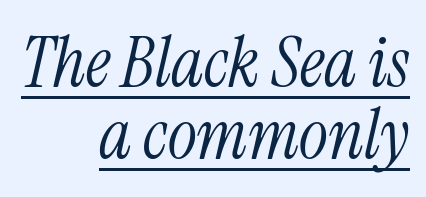
{"serif": "yes", "italic": "yes", "lean": "right", "slant_degrees": 13, "bold": "no", "weight": "light", "width": "condensed", "stroke_contrast": "medium", "x_height": "medium", "monospaced": "no", "underline": "yes", "align": "right", "line_spacing": "tight", "line_spacing_ratio": 1.04, "letter_spacing": "normal", "letter_spacing_em": 0.0, "glyph_px": 69}
